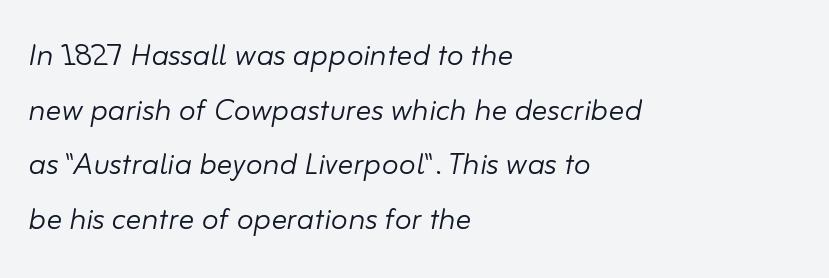
{"italic": "yes", "lean": "right", "slant_degrees": 10, "bold": "no", "weight": "light", "width": "normal", "stroke_contrast": "low", "x_height": "small", "monospaced": "no", "underline": "no", "align": "left", "line_spacing": "normal", "line_spacing_ratio": 1.4, "letter_spacing": "normal", "letter_spacing_em": 0.0, "glyph_px": 39}
